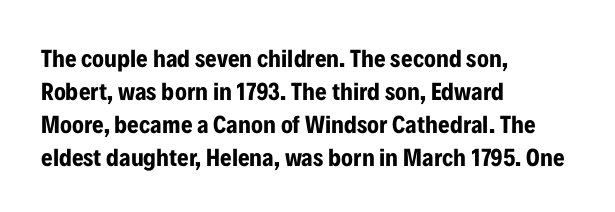
{"italic": "no", "bold": "yes", "underline": "no", "align": "left", "line_spacing": "normal", "line_spacing_ratio": 1.32, "letter_spacing": "normal", "letter_spacing_em": 0.0, "glyph_px": 25}
